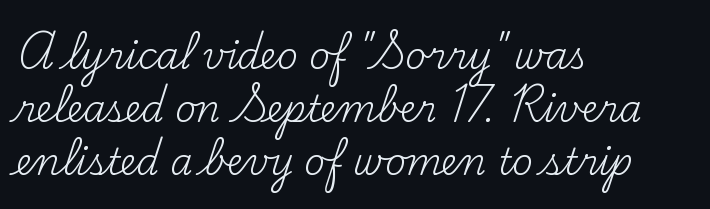
Is there much room between lines? A standard amount, neither cramped nor airy. The baseline area is clear. Varying glyph widths throughout — classic text-font behaviour. No letter is thick-stroked: the sample isn't bold. Every row of glyphs begins at an identical x-position on the left. Spacing between characters is what you'd get straight out of the box.
